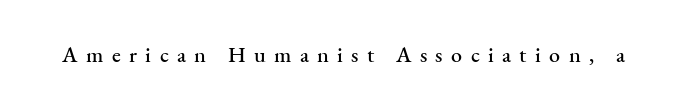
The specimen reads as upright at a glance. Characters follow at a spacing far wider than the type designer built in. The foot of each line stays bare and open.
